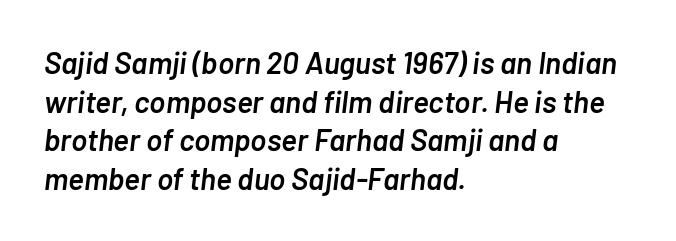
The image shows 30 px semibold type, italic (leaning right); set left-aligned, normal line spacing (1.29x), normal letter spacing, not underlined; low stroke contrast and a medium x-height.
